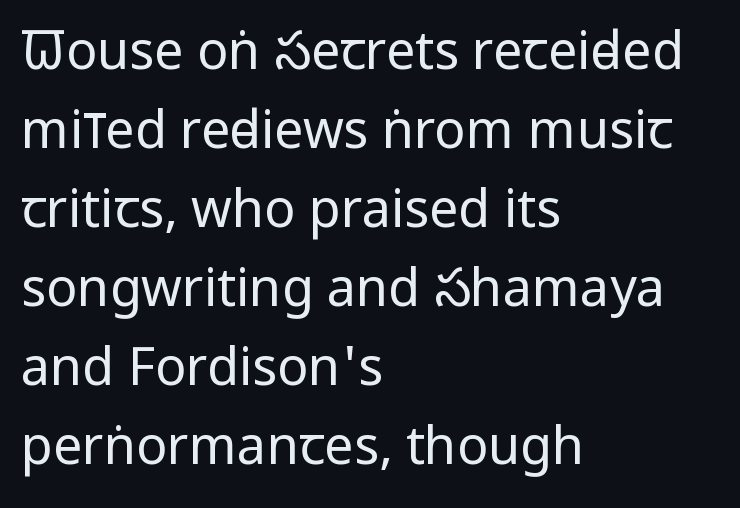
{"serif": "no", "italic": "no", "bold": "no", "weight": "regular", "width": "condensed", "stroke_contrast": "low", "x_height": "large", "monospaced": "no", "underline": "no", "align": "left", "line_spacing": "normal", "line_spacing_ratio": 1.52, "letter_spacing": "normal", "letter_spacing_em": 0.0, "glyph_px": 52}
